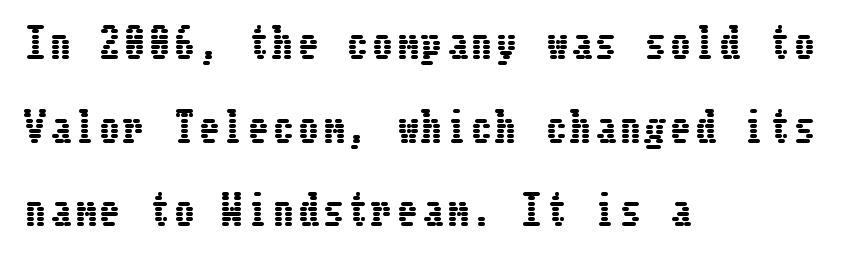
Q: Is the text italic (slanted)? A: No, it is upright.
Q: Is the text underlined? A: No.
Q: How is the paragraph aligned? A: Left-aligned.
Q: Is the spacing between lines tight, normal or loose? A: Loose.
Q: Width (condensed, normal, or wide)? A: Condensed.
Q: Stroke contrast? A: Low.
Q: x-height? A: Medium.
